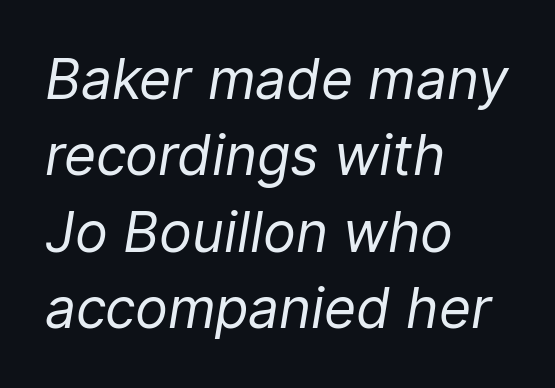
The image shows 55 px regular-weight type, italic (leaning right); set left-aligned, normal line spacing (1.39x), normal letter spacing, not underlined; low stroke contrast and a medium x-height.
